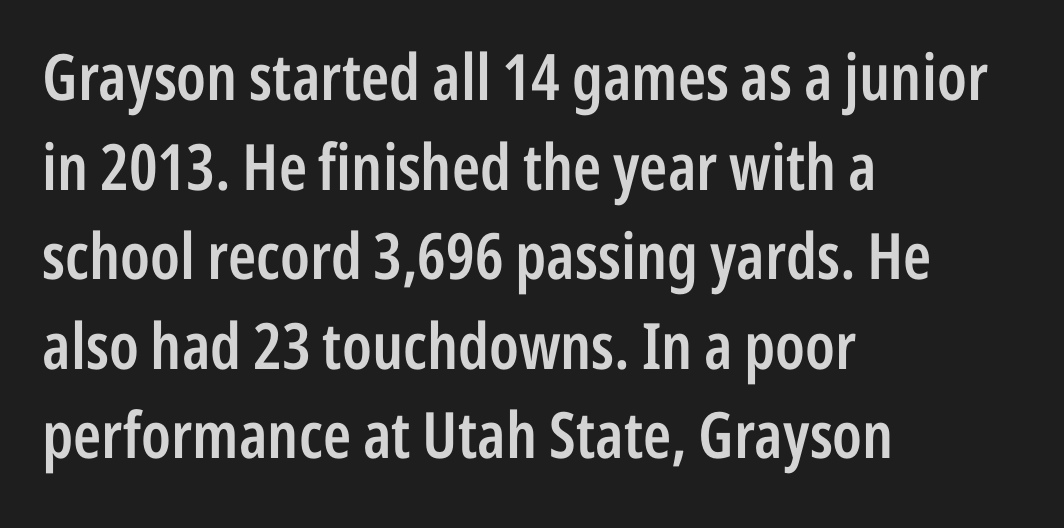
Q: Is the text bold? A: Semi-bold.
Q: Is the text italic (slanted)? A: No, it is upright.
Q: Is the typeface a serif or a sans-serif typeface? A: Sans-serif.
Q: Is the text underlined? A: No.
Q: How is the paragraph aligned? A: Left-aligned.
Q: Is the spacing between letters normal or unusually wide? A: Normal.
Q: Is the spacing between lines tight, normal or loose? A: Normal.
Q: Width (condensed, normal, or wide)? A: Condensed.
Q: Stroke contrast? A: Low.
Q: x-height? A: Medium.
Q: Monospaced? A: No.
